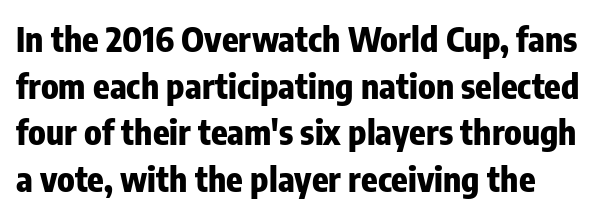
Q: Is the text bold? A: Yes.
Q: Is the text italic (slanted)? A: No, it is upright.
Q: Is the typeface a serif or a sans-serif typeface? A: Sans-serif.
Q: Is the text underlined? A: No.
Q: How is the paragraph aligned? A: Left-aligned.
Q: Is the spacing between letters normal or unusually wide? A: Normal.
Q: Is the spacing between lines tight, normal or loose? A: Normal.
Q: Width (condensed, normal, or wide)? A: Condensed.
Q: Stroke contrast? A: Low.
Q: x-height? A: Medium.
Q: Monospaced? A: No.
